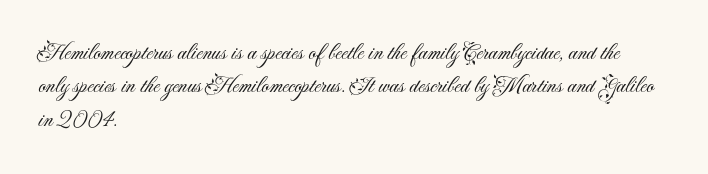
Q: Is the text bold? A: No.
Q: Is the text italic (slanted)? A: Yes.
Q: Is the text underlined? A: No.
Q: How is the paragraph aligned? A: Left-aligned.
Q: Is the spacing between letters normal or unusually wide? A: Normal.
Q: Is the spacing between lines tight, normal or loose? A: Normal.
